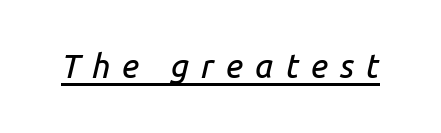
Notice how a bar underscores the lettering throughout. A typesetter would call this proportional, since set widths differ per character. Is the type slanted? Yes — the strokes lean at a clear angle. You could only call the tracking loose — the letters float apart.
